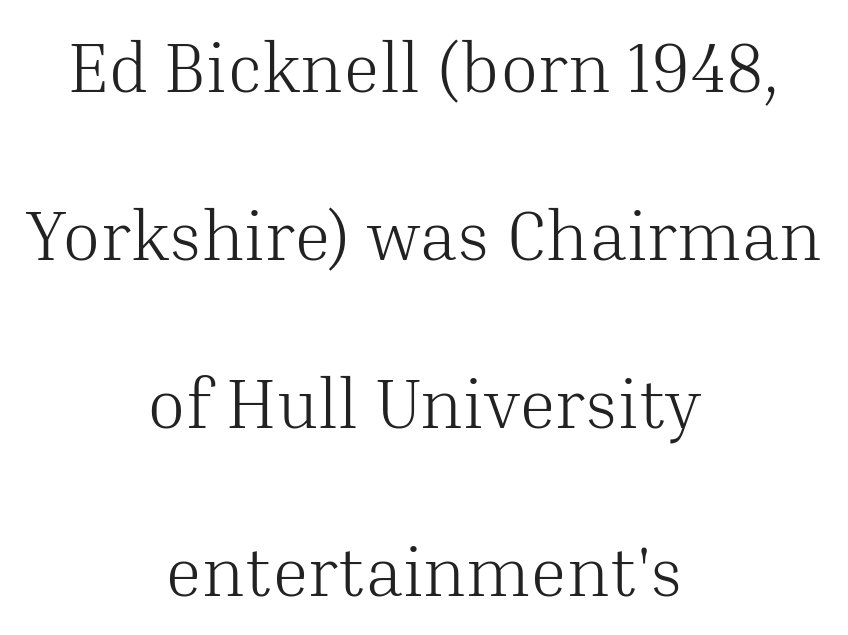
Q: Is the text bold? A: No.
Q: Is the text italic (slanted)? A: No, it is upright.
Q: Is the typeface a serif or a sans-serif typeface? A: Serif.
Q: Is the text underlined? A: No.
Q: How is the paragraph aligned? A: Centered.
Q: Is the spacing between letters normal or unusually wide? A: Normal.
Q: Is the spacing between lines tight, normal or loose? A: Loose.
Q: Width (condensed, normal, or wide)? A: Normal.
Q: Stroke contrast? A: Medium.
Q: x-height? A: Medium.
Q: Monospaced? A: No.
